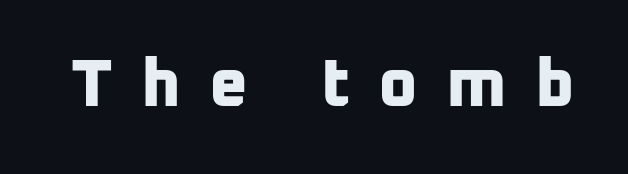
Q: Is the text bold? A: Yes.
Q: Is the typeface a serif or a sans-serif typeface? A: Sans-serif.
Q: Is the text underlined? A: No.
Q: Is the spacing between letters normal or unusually wide? A: Unusually wide.
Q: Width (condensed, normal, or wide)? A: Normal.
Q: Stroke contrast? A: Low.
Q: x-height? A: Medium.
Q: Monospaced? A: No.
